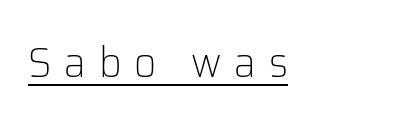
The image shows 43 px light sans-serif type, upright; set unusually wide letter spacing (+0.3 em), underlined; low stroke contrast and a medium x-height.
